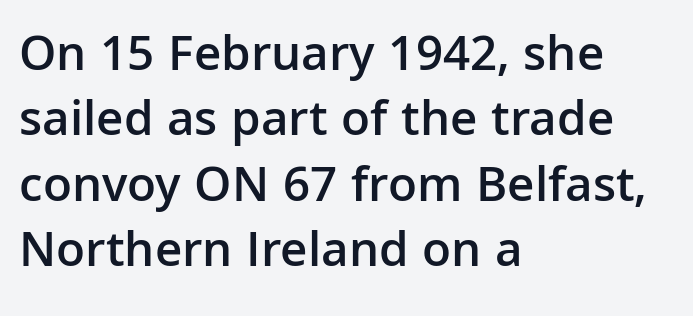
The type is set solid horizontally, with unmodified tracking. The space beneath each line is pristine and unruled. Every stem runs plumb, perpendicular to the baseline. Type style note: lacks serifs. Evenly set lines give the paragraph a standard silhouette. The sample has been set in demibold, a notch under bold.
